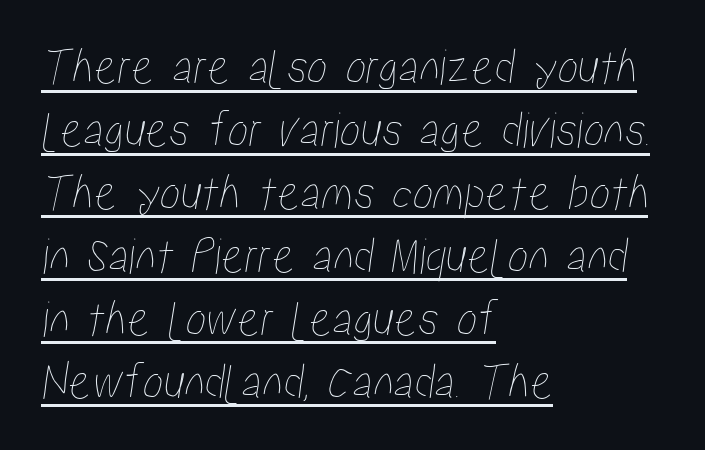
You could not count columns in this text — the font is proportionally spaced. The rendered words wear a rule along their underside. Tracking here is standard; glyphs follow each other at the usual distance. All the whitespace from short lines collects on the right.
